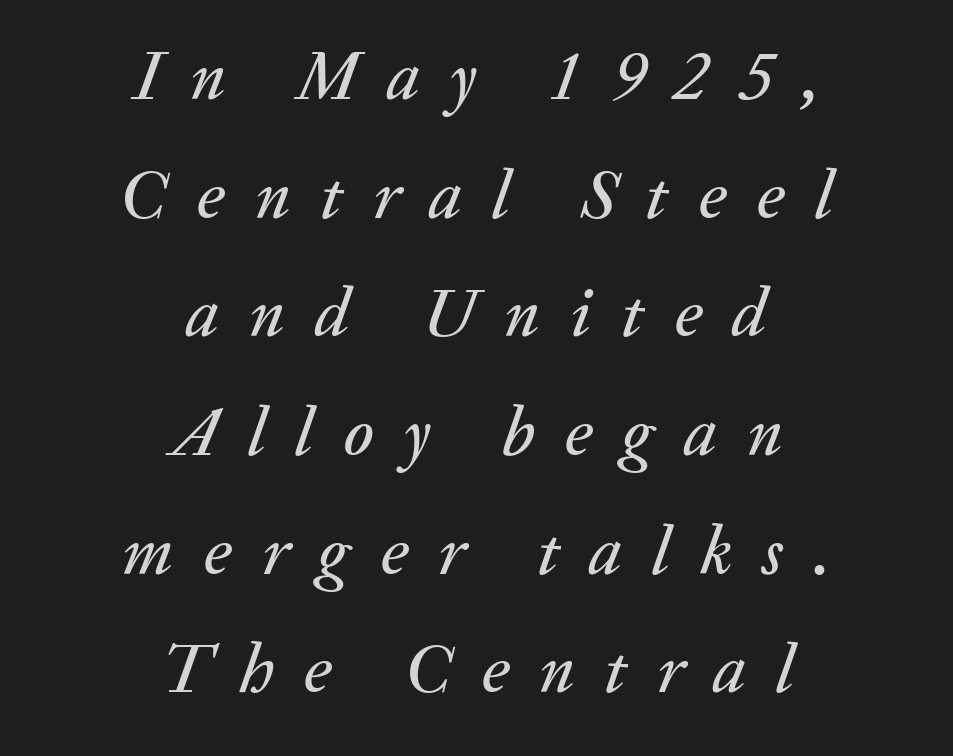
{"italic": "yes", "lean": "right", "slant_degrees": 20, "width": "normal", "stroke_contrast": "medium", "x_height": "medium", "monospaced": "no", "underline": "no", "align": "center", "line_spacing_ratio": 1.72, "letter_spacing": "wide", "letter_spacing_em": 0.43, "glyph_px": 69}
